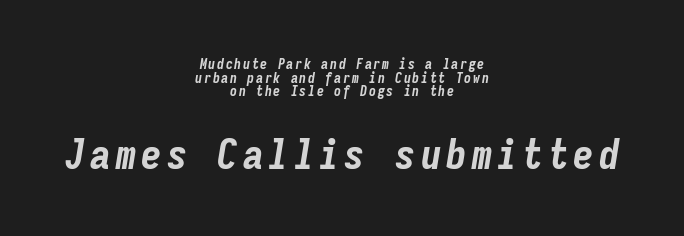
Reading top to bottom, the characters get bigger at the block break. Rows of type sit shoulder to shoulder in the vertical direction. The typesetter chose a symmetrical, centered arrangement here. Rendered with sloped, italic letterforms. Rule under the text: the space is simply empty.
